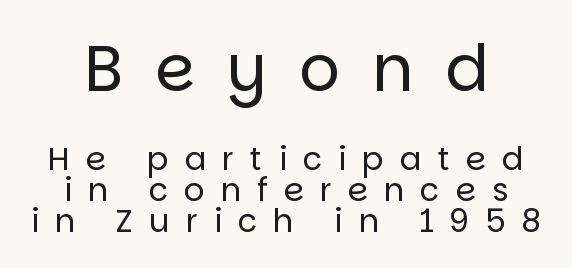
The image shows 64 px regular-weight sans-serif type, upright; set centered, tight line spacing (0.97x), unusually wide letter spacing (+0.5 em), not underlined; the first (top) block is 2.0x larger; low stroke contrast and a large x-height.
